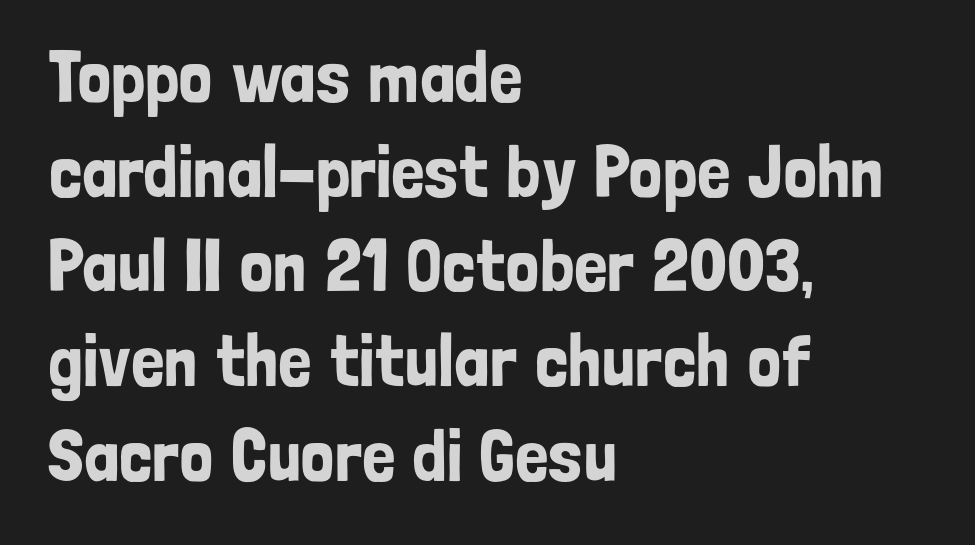
Q: Is the text italic (slanted)? A: No, it is upright.
Q: Is the typeface a serif or a sans-serif typeface? A: Sans-serif.
Q: Is the text underlined? A: No.
Q: How is the paragraph aligned? A: Left-aligned.
Q: Is the spacing between letters normal or unusually wide? A: Normal.
Q: Is the spacing between lines tight, normal or loose? A: Normal.
Q: Width (condensed, normal, or wide)? A: Condensed.
Q: Stroke contrast? A: Low.
Q: x-height? A: Medium.
Q: Monospaced? A: No.
